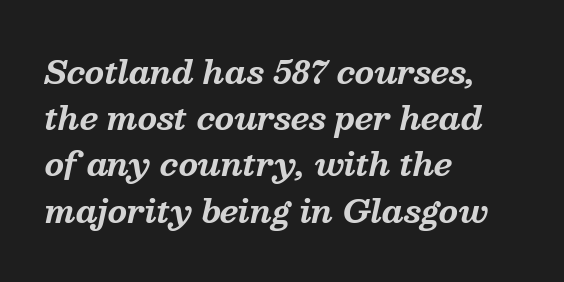
{"serif": "yes", "italic": "yes", "lean": "right", "slant_degrees": 13, "bold": "yes", "weight": "bold", "width": "normal", "stroke_contrast": "medium", "x_height": "medium", "monospaced": "no", "underline": "no", "align": "left", "line_spacing": "normal", "line_spacing_ratio": 1.49, "letter_spacing": "normal", "letter_spacing_em": 0.0, "glyph_px": 31}
